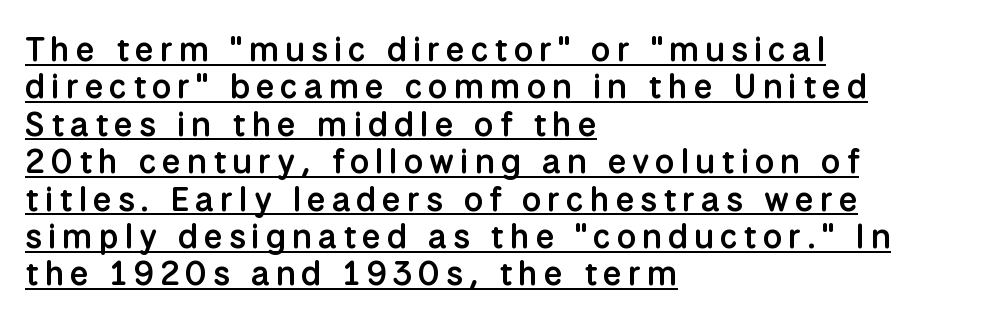
Typesetter's note: demi weight, one step under bold. The typesetter has applied underlining to the passage shown. Posture: vertical. A typesetter would call this proportional, since set widths differ per character. Cramped leading.
